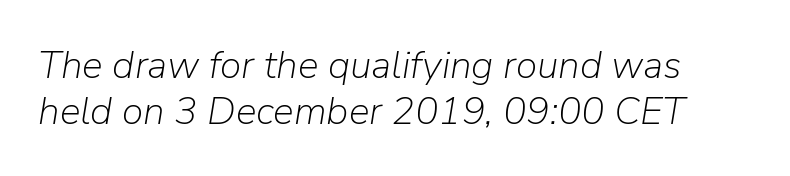
{"italic": "yes", "lean": "right", "slant_degrees": 9, "bold": "no", "weight": "light", "width": "normal", "stroke_contrast": "low", "x_height": "medium", "monospaced": "no", "underline": "no", "line_spacing_ratio": 1.17, "letter_spacing": "normal", "letter_spacing_em": 0.0, "glyph_px": 39}
